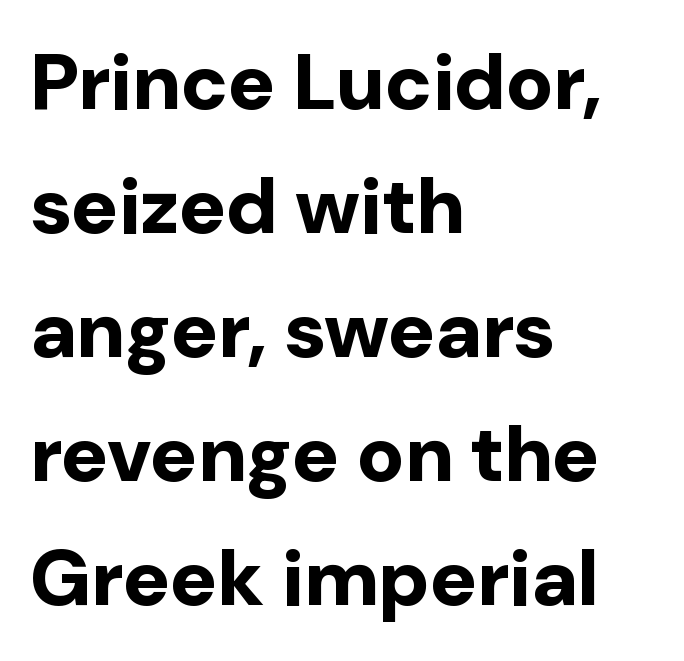
Students, this is bold: see how much ink each stroke carries. Short note: letters normally spaced. The rendering uses natural spacing where letterforms have individual widths. In terms of leading, this rendering sits right in the middle. The font family rendered here belongs to the sans-serif group. The typography opts for an upright posture over an oblique one.
